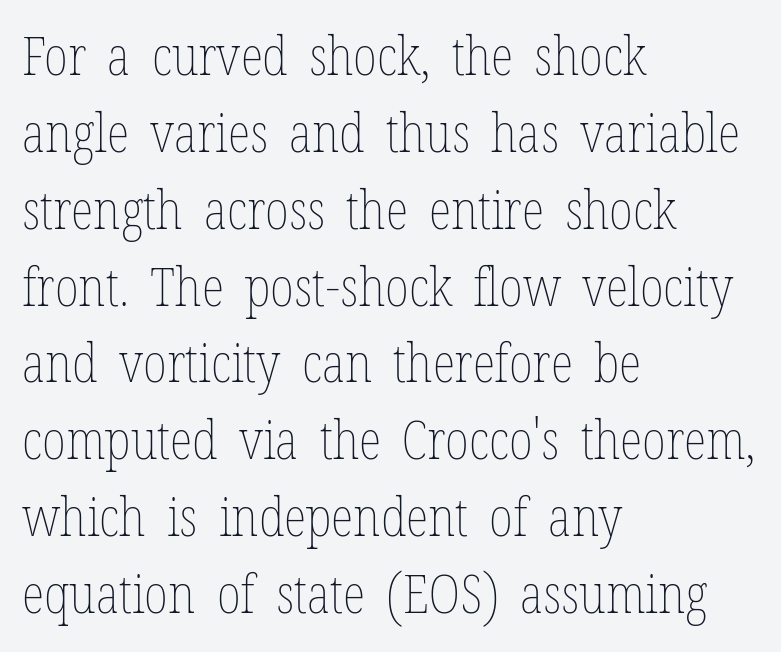
Q: Is the text bold? A: No.
Q: Is the text italic (slanted)? A: No, it is upright.
Q: Is the text underlined? A: No.
Q: How is the paragraph aligned? A: Left-aligned.
Q: Is the spacing between letters normal or unusually wide? A: Normal.
Q: Is the spacing between lines tight, normal or loose? A: Normal.
Q: Width (condensed, normal, or wide)? A: Condensed.
Q: Stroke contrast? A: Low.
Q: x-height? A: Medium.
Q: Monospaced? A: No.
